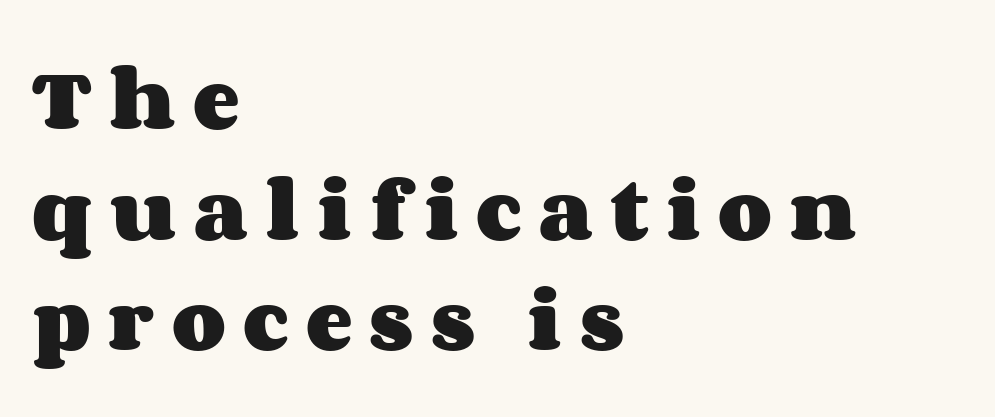
The image shows 70 px heavy, wide type, upright; set left-aligned, normal line spacing (1.58x), unusually wide letter spacing (+0.25 em), not underlined; medium stroke contrast and a large x-height.
